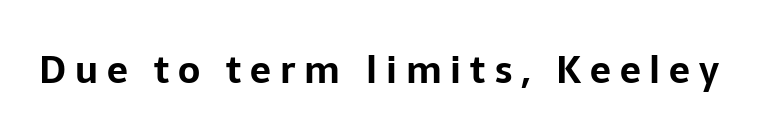
Glance below the letters and you will spot only blank space. These lines are composed in type without serifs. Tall strokes in this sample are plumb rather than angled. The rendering uses a bold face; every stroke is thick and dark. Between one letter and the next there's a generous, obvious gap.
